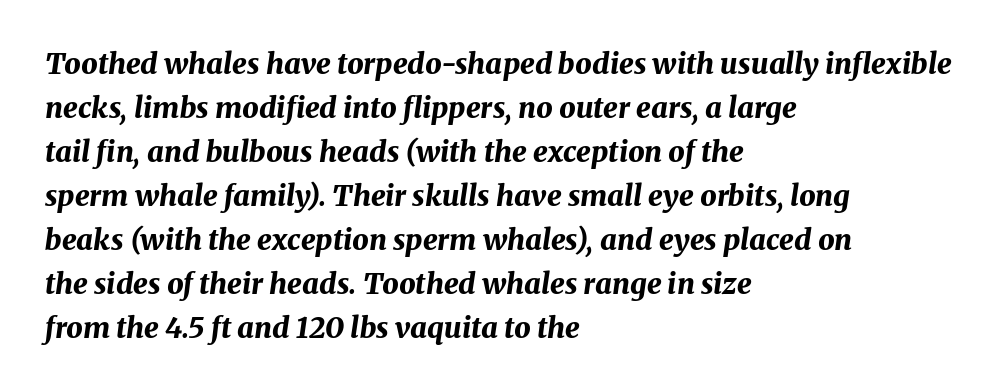
Q: Is the text bold? A: Yes.
Q: Is the text italic (slanted)? A: Yes, it leans right by about 8 degrees.
Q: Is the text underlined? A: No.
Q: How is the paragraph aligned? A: Left-aligned.
Q: Is the spacing between letters normal or unusually wide? A: Normal.
Q: Is the spacing between lines tight, normal or loose? A: Normal.
Q: Width (condensed, normal, or wide)? A: Normal.
Q: Stroke contrast? A: Medium.
Q: x-height? A: Medium.
Q: Monospaced? A: No.
